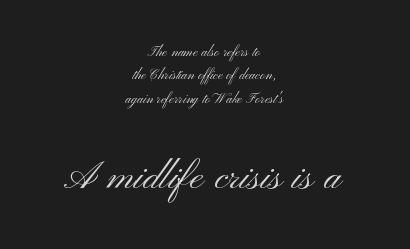
Q: Is the text bold? A: No.
Q: Is the text italic (slanted)? A: Yes.
Q: Is the typeface a serif or a sans-serif typeface? A: Sans-serif.
Q: Is the text underlined? A: No.
Q: How is the paragraph aligned? A: Centered.
Q: Is the spacing between letters normal or unusually wide? A: Normal.
Q: Is the spacing between lines tight, normal or loose? A: Normal.
Q: Which block of text is set in a larger size, the first (top) or the second (bottom)? A: The second (bottom) one.
Q: Width (condensed, normal, or wide)? A: Wide.
Q: Stroke contrast? A: Medium.
Q: x-height? A: Small.
Q: Monospaced? A: No.
